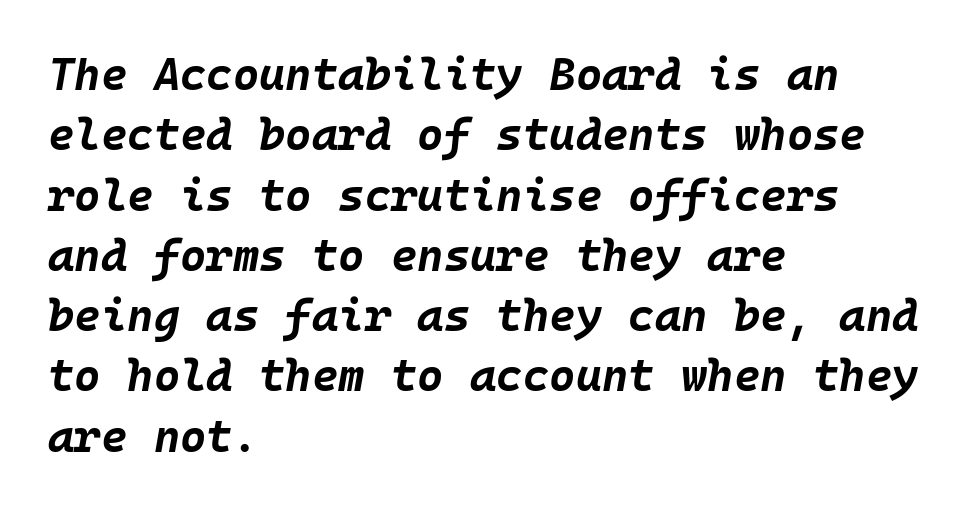
Q: Is the text bold? A: Yes.
Q: Is the text italic (slanted)? A: Yes, it leans right by about 10 degrees.
Q: Is the text underlined? A: No.
Q: How is the paragraph aligned? A: Left-aligned.
Q: Is the spacing between letters normal or unusually wide? A: Normal.
Q: Is the spacing between lines tight, normal or loose? A: Normal.
Q: Width (condensed, normal, or wide)? A: Normal.
Q: Stroke contrast? A: Low.
Q: x-height? A: Large.
Q: Monospaced? A: Yes.
